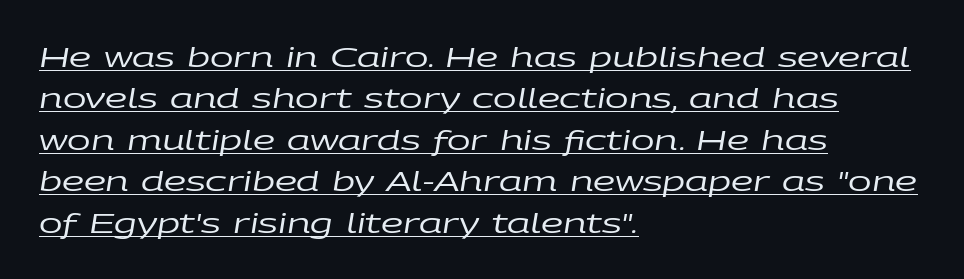
The image shows 28 px regular-weight, wide type, italic (leaning right); set left-aligned, normal line spacing (1.48x), normal letter spacing, underlined; low stroke contrast and a large x-height.
